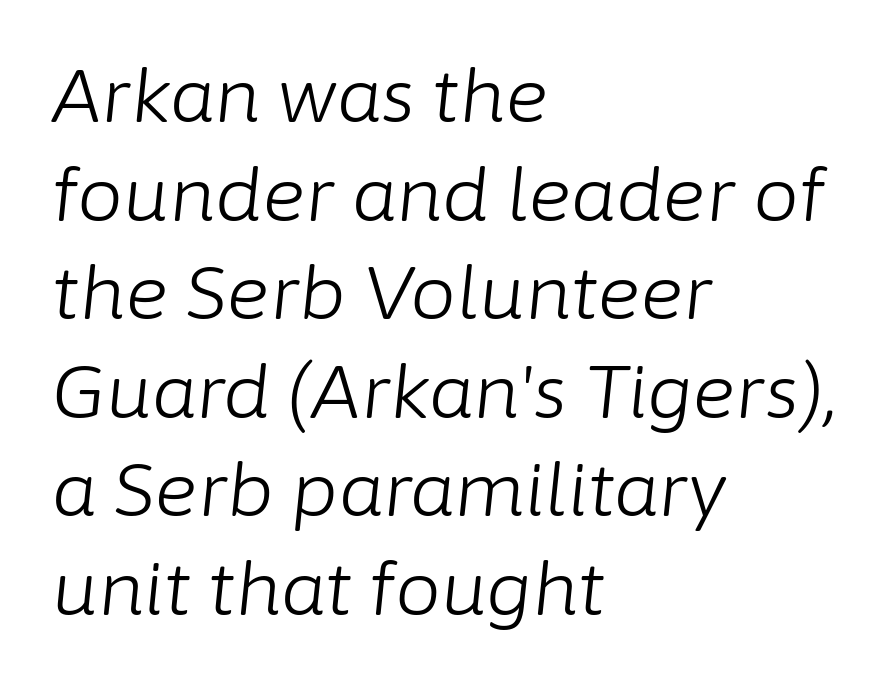
{"italic": "yes", "lean": "right", "slant_degrees": 6, "bold": "no", "weight": "light", "width": "normal", "stroke_contrast": "low", "x_height": "medium", "monospaced": "no", "underline": "no", "align": "left", "line_spacing": "normal", "line_spacing_ratio": 1.35, "letter_spacing": "normal", "letter_spacing_em": 0.0, "glyph_px": 73}
